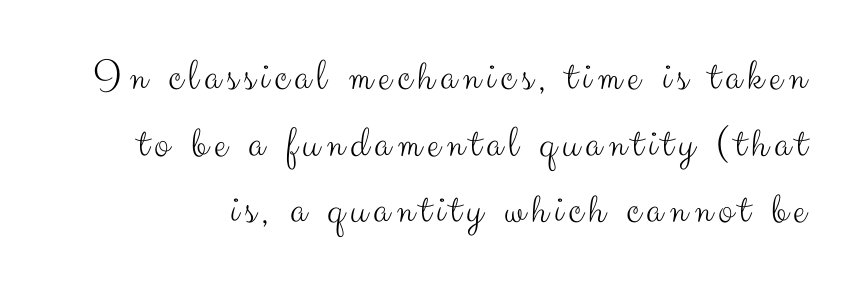
Q: Is the text bold? A: No.
Q: Is the text italic (slanted)? A: Yes.
Q: Is the typeface a serif or a sans-serif typeface? A: Sans-serif.
Q: Is the text underlined? A: No.
Q: Is the spacing between lines tight, normal or loose? A: Normal.
Q: Width (condensed, normal, or wide)? A: Normal.
Q: Stroke contrast? A: Medium.
Q: x-height? A: Small.
Q: Monospaced? A: No.
